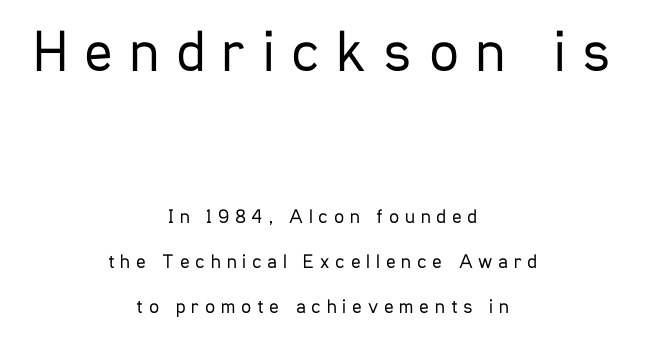
{"serif": "no", "italic": "no", "bold": "no", "weight": "regular", "width": "condensed", "stroke_contrast": "low", "x_height": "medium", "monospaced": "no", "underline": "no", "align": "center", "line_spacing": "loose", "line_spacing_ratio": 2.24, "letter_spacing": "wide", "letter_spacing_em": 0.29, "larger_block": "first", "size_ratio": 2.95, "glyph_px": 59}
